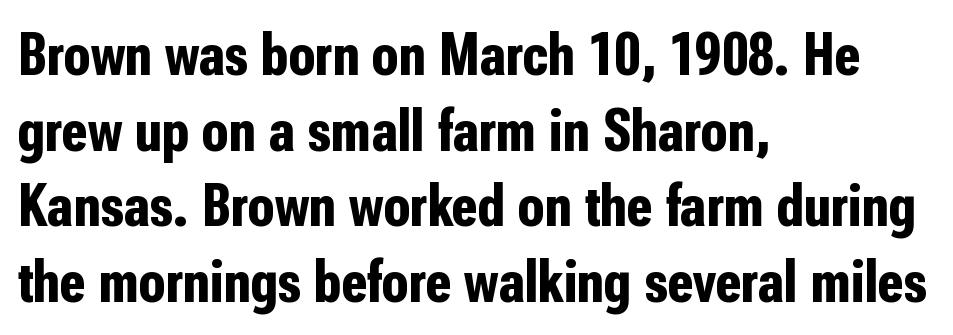
The image shows 61 px bold, condensed sans-serif type, upright; set left-aligned, line spacing 1.24x, normal letter spacing, not underlined; low stroke contrast and a medium x-height.
